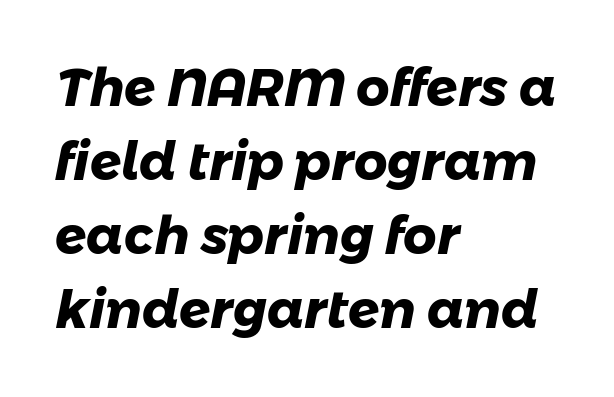
Q: Is the text bold? A: Yes.
Q: Is the typeface a serif or a sans-serif typeface? A: Sans-serif.
Q: Is the text underlined? A: No.
Q: How is the paragraph aligned? A: Left-aligned.
Q: Is the spacing between letters normal or unusually wide? A: Normal.
Q: Is the spacing between lines tight, normal or loose? A: Normal.
Q: Width (condensed, normal, or wide)? A: Normal.
Q: Stroke contrast? A: Low.
Q: x-height? A: Medium.
Q: Monospaced? A: No.
